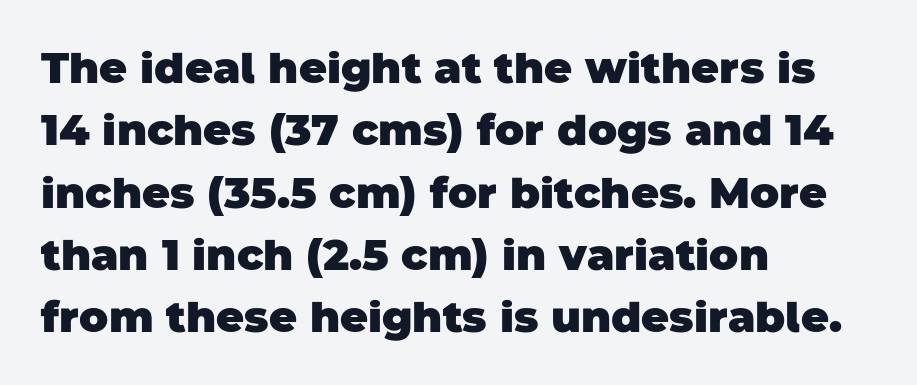
Q: Is the text bold? A: Yes.
Q: Is the typeface a serif or a sans-serif typeface? A: Sans-serif.
Q: Is the text underlined? A: No.
Q: How is the paragraph aligned? A: Left-aligned.
Q: Is the spacing between letters normal or unusually wide? A: Normal.
Q: Is the spacing between lines tight, normal or loose? A: Normal.
Q: Width (condensed, normal, or wide)? A: Normal.
Q: Stroke contrast? A: Low.
Q: x-height? A: Large.
Q: Monospaced? A: No.
